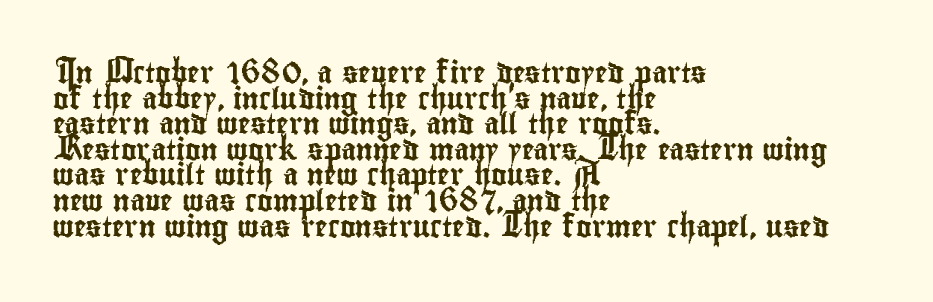
Line beginnings align vertically; line endings do not. Posture: vertical. A typesetter would call this zero additional tracking. The baseline area is clear.
